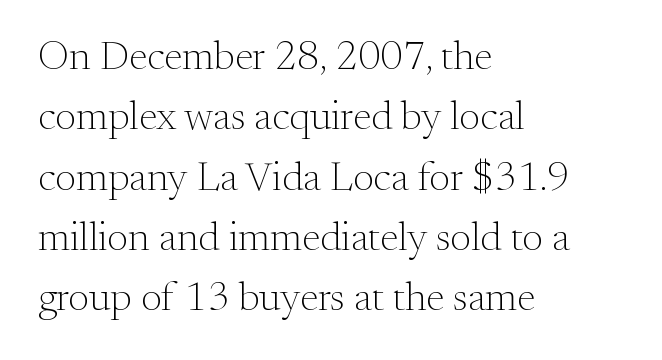
The image shows 41 px light serif type, upright; set left-aligned, normal line spacing (1.47x), normal letter spacing, not underlined; medium stroke contrast and a small x-height.
